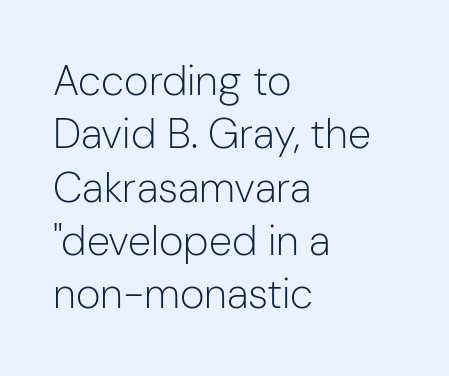
Q: Is the text bold? A: No.
Q: Is the text italic (slanted)? A: No, it is upright.
Q: Is the typeface a serif or a sans-serif typeface? A: Sans-serif.
Q: Is the text underlined? A: No.
Q: How is the paragraph aligned? A: Left-aligned.
Q: Is the spacing between letters normal or unusually wide? A: Normal.
Q: Is the spacing between lines tight, normal or loose? A: Normal.
Q: Width (condensed, normal, or wide)? A: Normal.
Q: Stroke contrast? A: Low.
Q: x-height? A: Medium.
Q: Monospaced? A: No.
